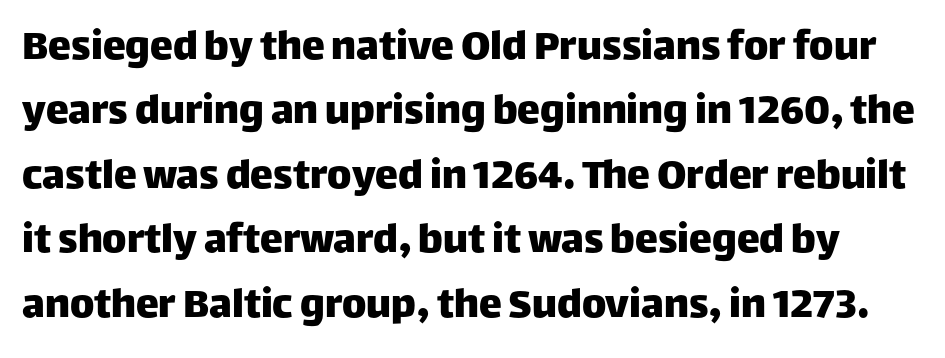
{"serif": "no", "italic": "no", "width": "normal", "stroke_contrast": "low", "x_height": "large", "monospaced": "no", "underline": "no", "line_spacing": "normal", "line_spacing_ratio": 1.4, "letter_spacing": "normal", "letter_spacing_em": 0.0, "glyph_px": 46}
